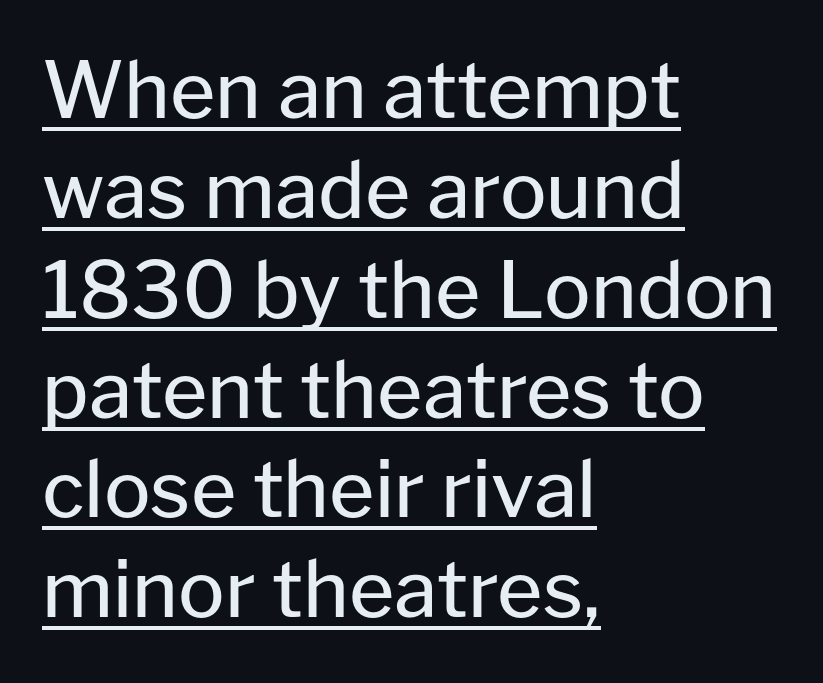
No feet cap the strokes, marking this as sans-serif type. Honestly, the underline is the first thing you notice here. What's the leading like? Ordinary, nothing unusual. The cut favours lightness, reaching ordinary text weight at its darkest. Think of a printed novel: that variable character pitch is what you see here. Notice how the passage keeps a crisp vertical edge on the left only.
